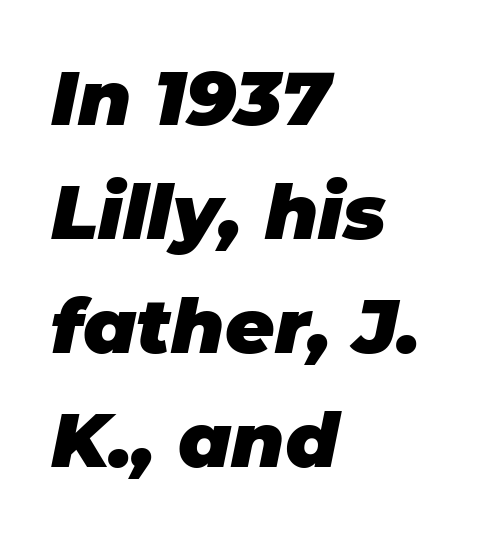
{"italic": "yes", "lean": "right", "slant_degrees": 11, "bold": "yes", "weight": "heavy", "width": "normal", "stroke_contrast": "low", "x_height": "large", "monospaced": "no", "underline": "no", "align": "left", "line_spacing": "normal", "line_spacing_ratio": 1.5, "letter_spacing": "normal", "letter_spacing_em": 0.0, "glyph_px": 76}
